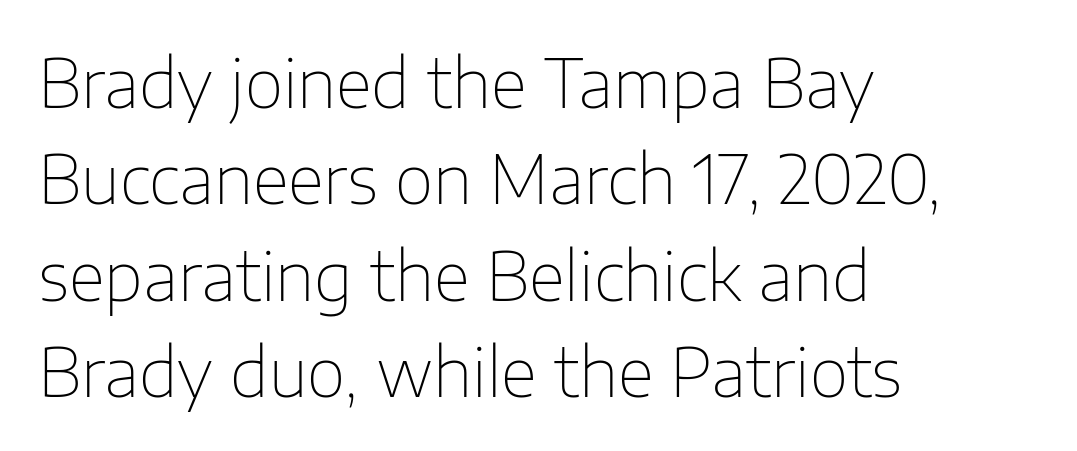
Stroke mass is kept to a normal reading level or below. The tracking reads as untouched default to a designer's eye. A bare baseline throughout the passage. Every row of glyphs begins at an identical x-position on the left.
